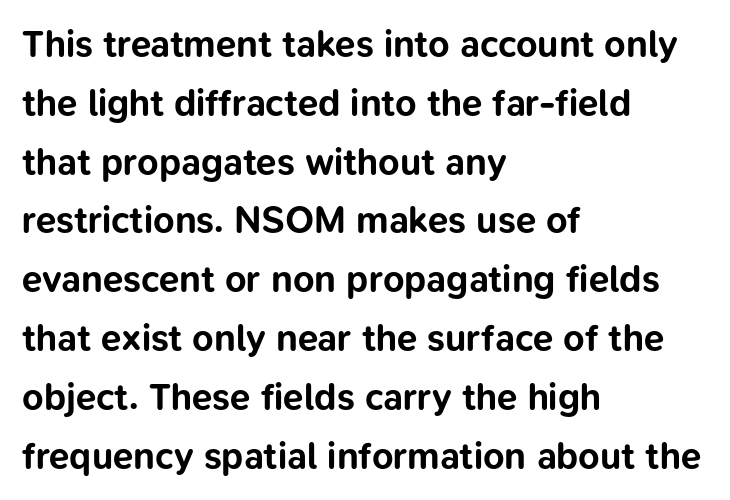
{"serif": "no", "italic": "no", "bold": "yes", "weight": "bold", "width": "normal", "stroke_contrast": "low", "x_height": "medium", "monospaced": "no", "underline": "no", "align": "left", "line_spacing": "normal", "line_spacing_ratio": 1.59, "letter_spacing": "normal", "letter_spacing_em": 0.0, "glyph_px": 37}
